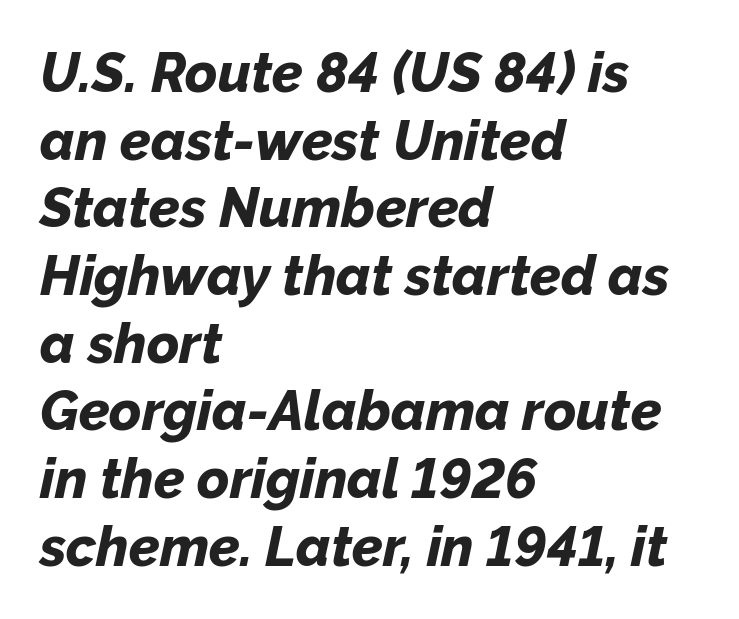
{"italic": "yes", "lean": "right", "slant_degrees": 12, "bold": "yes", "weight": "bold", "width": "normal", "stroke_contrast": "low", "x_height": "medium", "monospaced": "no", "underline": "no", "align": "left", "line_spacing_ratio": 1.23, "letter_spacing": "normal", "letter_spacing_em": 0.0, "glyph_px": 55}
